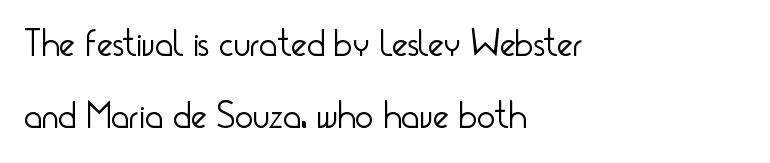
Q: Is the text bold? A: No.
Q: Is the text italic (slanted)? A: No, it is upright.
Q: Is the typeface a serif or a sans-serif typeface? A: Sans-serif.
Q: Is the text underlined? A: No.
Q: How is the paragraph aligned? A: Left-aligned.
Q: Is the spacing between letters normal or unusually wide? A: Normal.
Q: Width (condensed, normal, or wide)? A: Condensed.
Q: Stroke contrast? A: Low.
Q: x-height? A: Small.
Q: Monospaced? A: No.
